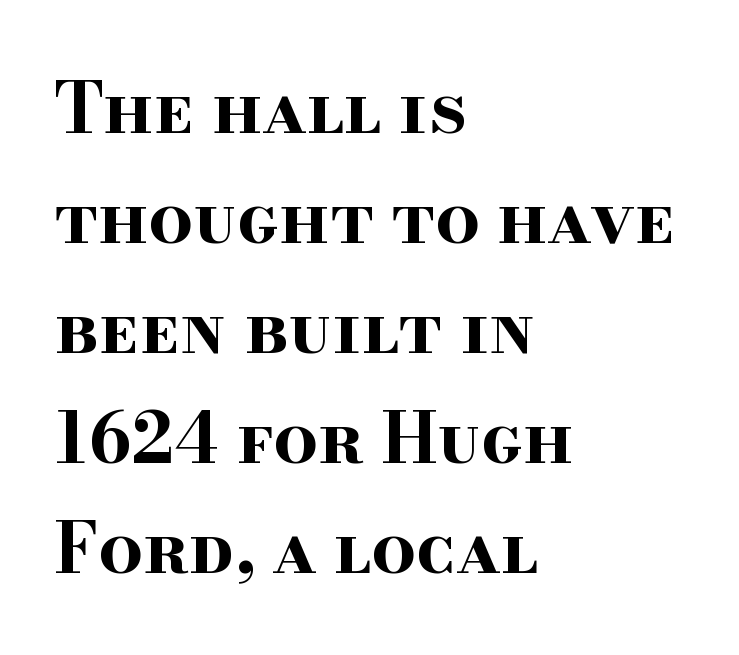
This sample uses an upright cut, with every glyph sitting square on the baseline. Horizontal alignment here is leftward, the default for most running prose. The characters display serif detailing at their extremities. Honestly, the letter spacing is just normal — you wouldn't notice it. Leading: standard.
